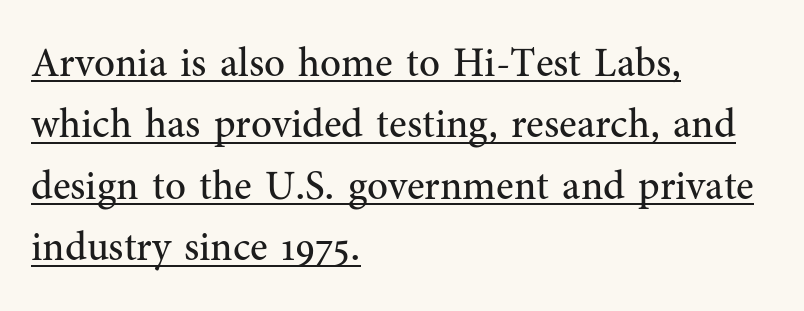
{"serif": "yes", "italic": "no", "bold": "no", "weight": "regular", "width": "normal", "stroke_contrast": "medium", "x_height": "medium", "monospaced": "no", "underline": "yes", "align": "left", "line_spacing": "normal", "line_spacing_ratio": 1.5, "letter_spacing": "normal", "letter_spacing_em": 0.0, "glyph_px": 41}
